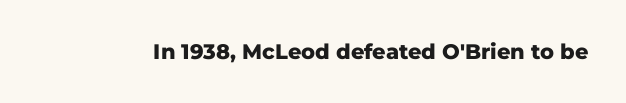
The letterforms sit shoulder to shoulder at normal distance. These lines were composed using upright roman letters. Check the space under the baseline: it is left empty. The sample has been set heavy, in full bold.
